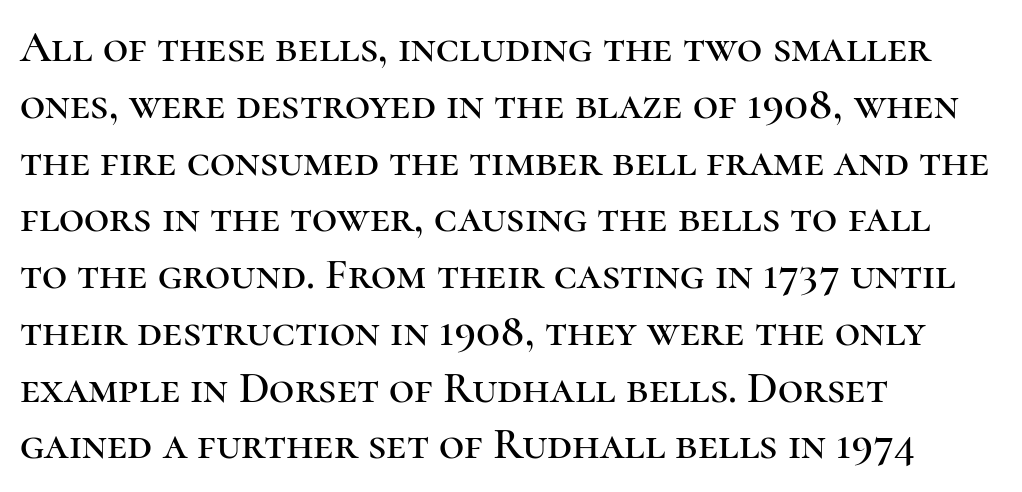
{"serif": "yes", "italic": "no", "width": "normal", "stroke_contrast": "high", "x_height": "medium", "monospaced": "no", "underline": "no", "align": "left", "line_spacing": "normal", "line_spacing_ratio": 1.29, "letter_spacing": "normal", "letter_spacing_em": 0.0, "glyph_px": 44}
